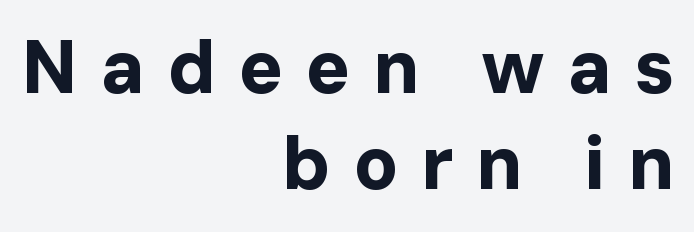
The image shows 74 px bold sans-serif type, upright; set right-aligned, normal line spacing (1.3x), unusually wide letter spacing (+0.3 em), not underlined; low stroke contrast and a medium x-height.
